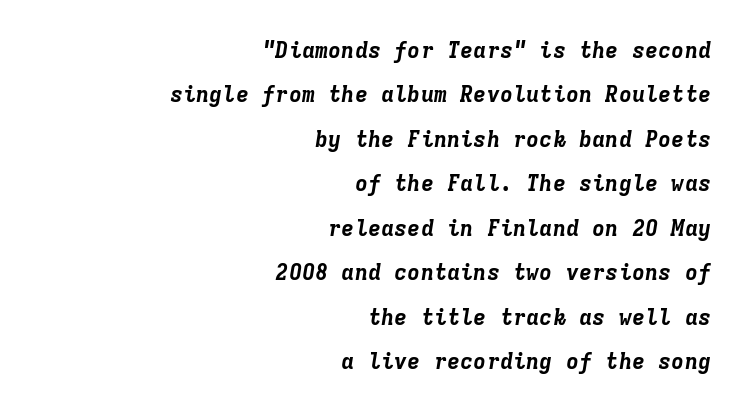
Q: Is the text bold? A: Yes.
Q: Is the text italic (slanted)? A: Yes, it leans right by about 9 degrees.
Q: Is the text underlined? A: No.
Q: How is the paragraph aligned? A: Right-aligned.
Q: Is the spacing between letters normal or unusually wide? A: Normal.
Q: Is the spacing between lines tight, normal or loose? A: Loose.
